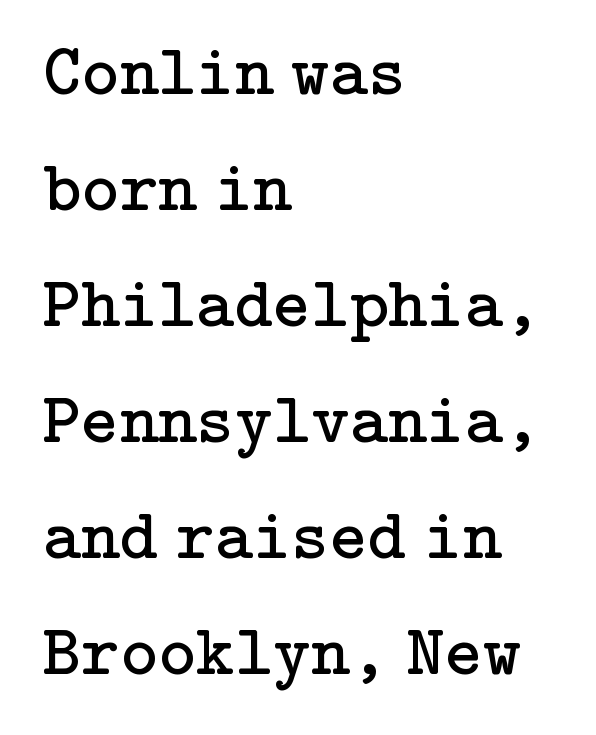
Q: Is the text bold? A: No.
Q: Is the text italic (slanted)? A: No, it is upright.
Q: Is the typeface a serif or a sans-serif typeface? A: Serif.
Q: Is the text underlined? A: No.
Q: How is the paragraph aligned? A: Left-aligned.
Q: Is the spacing between letters normal or unusually wide? A: Normal.
Q: Is the spacing between lines tight, normal or loose? A: Normal.
Q: Width (condensed, normal, or wide)? A: Normal.
Q: Stroke contrast? A: Low.
Q: x-height? A: Medium.
